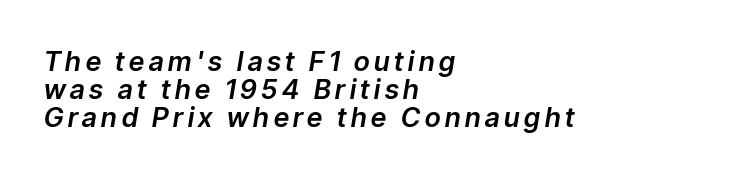
The image shows 27 px text type, italic (leaning right); set left-aligned, tight line spacing (1.04x), not underlined.
